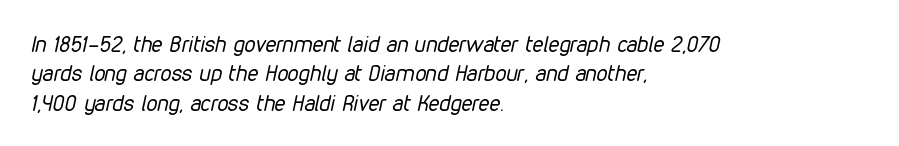
The image shows 22 px text type, italic (leaning right); set left-aligned, normal line spacing (1.34x), normal letter spacing, not underlined.
